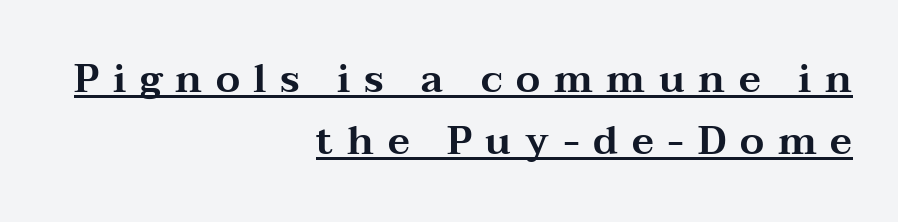
{"serif": "yes", "italic": "no", "width": "wide", "stroke_contrast": "medium", "x_height": "medium", "monospaced": "no", "underline": "yes", "align": "right", "line_spacing": "normal", "line_spacing_ratio": 1.59, "letter_spacing": "wide", "letter_spacing_em": 0.35, "glyph_px": 39}
